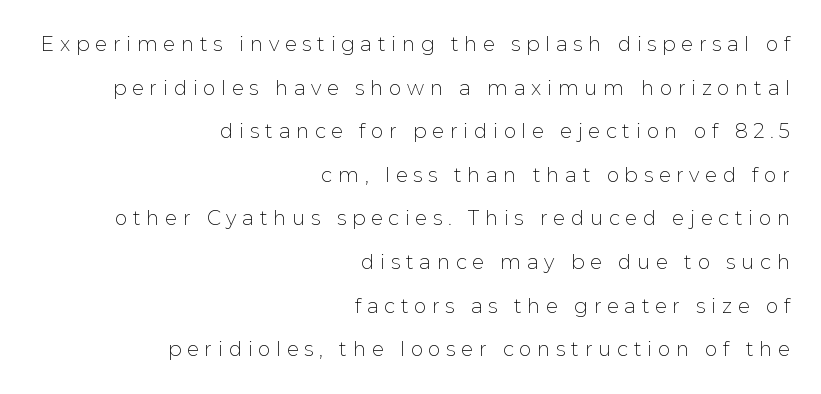
Q: Is the text bold? A: No.
Q: Is the text italic (slanted)? A: No, it is upright.
Q: Is the text underlined? A: No.
Q: How is the paragraph aligned? A: Right-aligned.
Q: Is the spacing between letters normal or unusually wide? A: Unusually wide.
Q: Is the spacing between lines tight, normal or loose? A: Loose.
